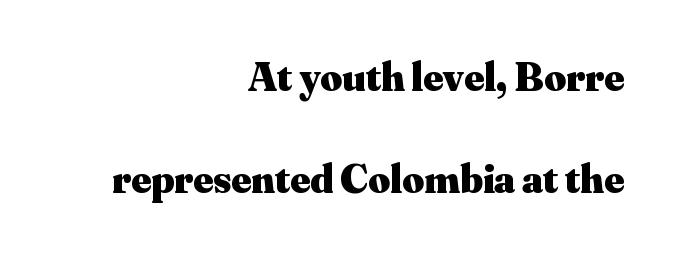
Q: Is the text bold? A: Yes.
Q: Is the text italic (slanted)? A: No, it is upright.
Q: Is the typeface a serif or a sans-serif typeface? A: Serif.
Q: Is the text underlined? A: No.
Q: How is the paragraph aligned? A: Right-aligned.
Q: Is the spacing between letters normal or unusually wide? A: Normal.
Q: Is the spacing between lines tight, normal or loose? A: Loose.
Q: Width (condensed, normal, or wide)? A: Normal.
Q: Stroke contrast? A: Medium.
Q: x-height? A: Small.
Q: Monospaced? A: No.
